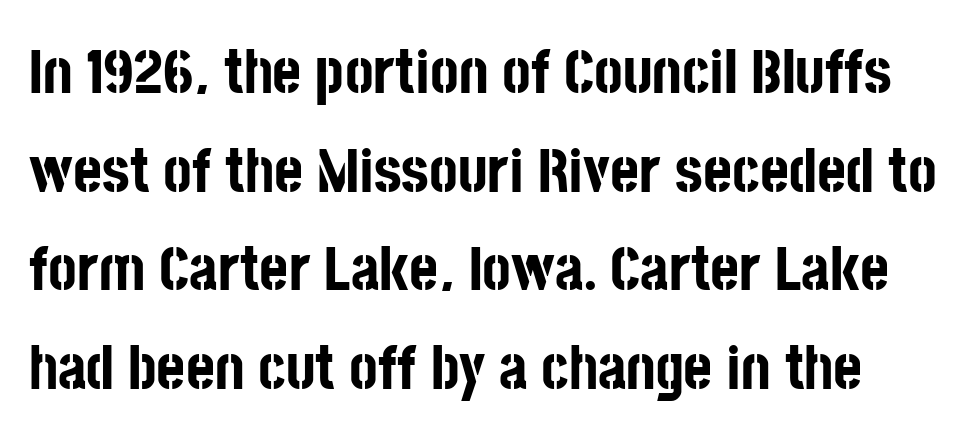
The image shows 62 px bold, condensed sans-serif type, upright; set normal line spacing (1.59x), normal letter spacing, not underlined; low stroke contrast and a large x-height.
